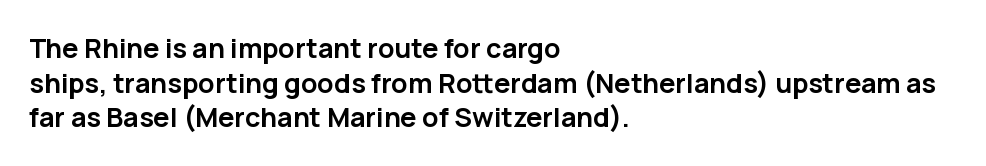
Compared with typical body copy, the letter spacing here is the same. The setting favours the left margin, as ordinary paragraphs usually do. Heft: maximum for text — a bold. Beneath every word, the page is bare. Successive baselines arrive at the customary interval. These lines were composed using upright roman letters.
